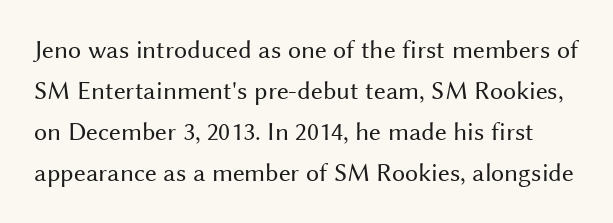
Q: Is the text bold? A: No.
Q: Is the text italic (slanted)? A: No, it is upright.
Q: Is the text underlined? A: No.
Q: Is the spacing between letters normal or unusually wide? A: Normal.
Q: Is the spacing between lines tight, normal or loose? A: Normal.
